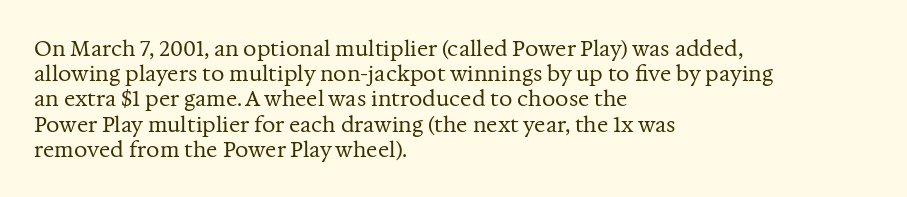
The image shows 21 px text type, upright; set left-aligned, line spacing 1.2x, normal letter spacing, not underlined.
